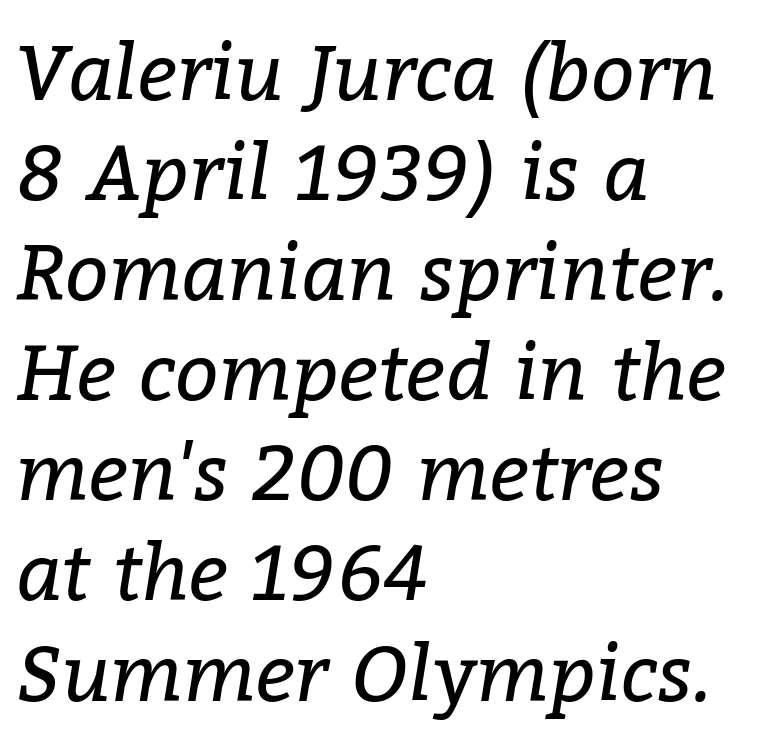
{"serif": "yes", "italic": "yes", "lean": "right", "slant_degrees": 9, "bold": "no", "weight": "regular", "width": "normal", "stroke_contrast": "low", "x_height": "medium", "monospaced": "no", "underline": "no", "align": "left", "line_spacing": "normal", "line_spacing_ratio": 1.3, "letter_spacing": "normal", "letter_spacing_em": 0.0, "glyph_px": 77}
